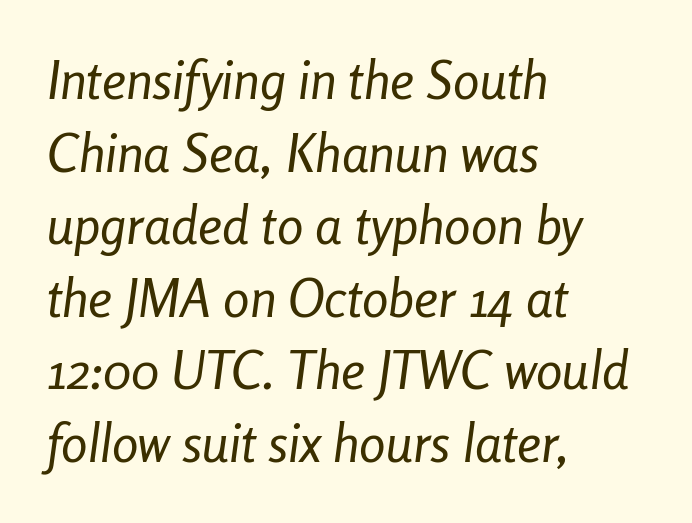
The image shows 53 px regular-weight, condensed type, italic (leaning right); set left-aligned, normal line spacing (1.37x), normal letter spacing, not underlined; low stroke contrast and a medium x-height.
